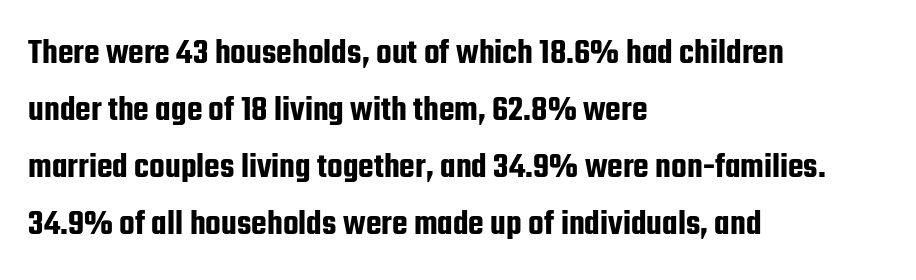
If you drew a ruler down the left edge, every line would touch it. The words here are not underlined. Characters remain perfectly vertical along every line. This block has exactly the height ordinary leading produces. These lines are rendered in a variable-pitch font. Observe the ordinary spacing: letters are neighbours, not strangers.
